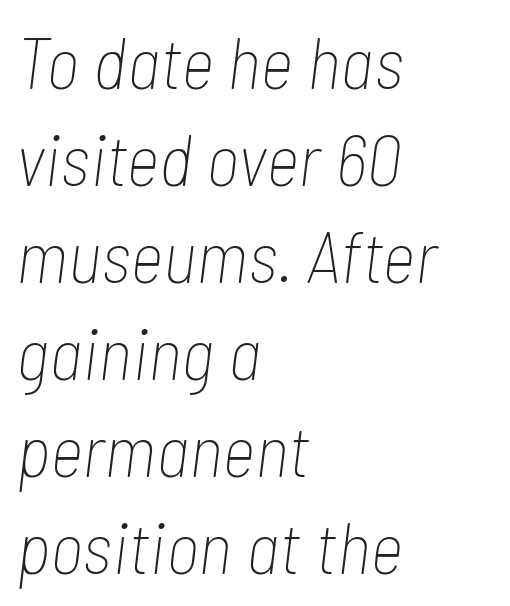
The image shows 73 px thin, condensed type, italic (leaning right); set left-aligned, normal line spacing (1.33x), normal letter spacing, not underlined; low stroke contrast and a medium x-height.
